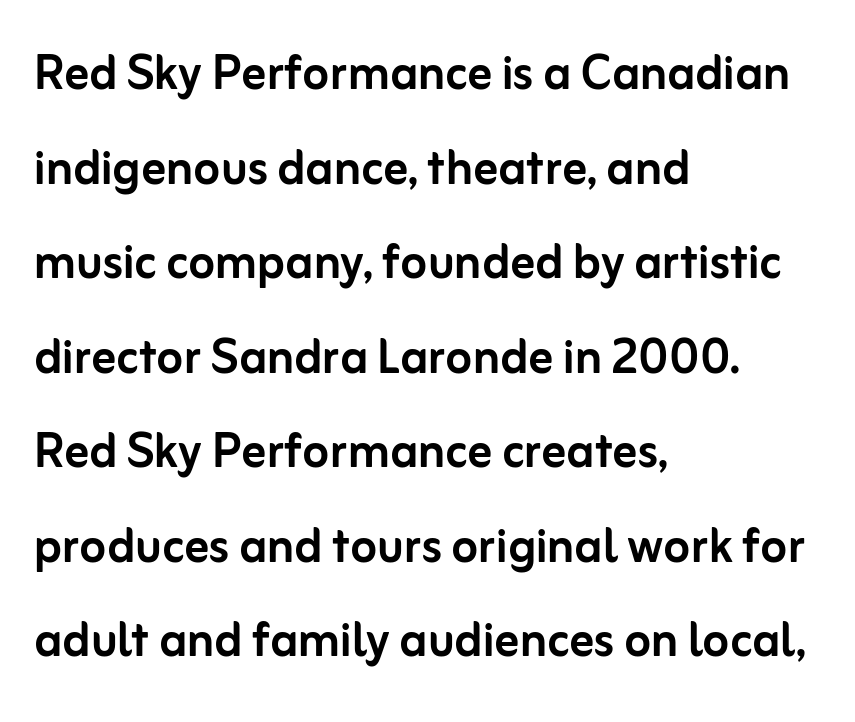
{"serif": "no", "italic": "no", "width": "normal", "stroke_contrast": "low", "x_height": "medium", "monospaced": "no", "underline": "no", "align": "left", "line_spacing": "normal", "line_spacing_ratio": 1.55, "letter_spacing": "normal", "letter_spacing_em": 0.0, "glyph_px": 61}
